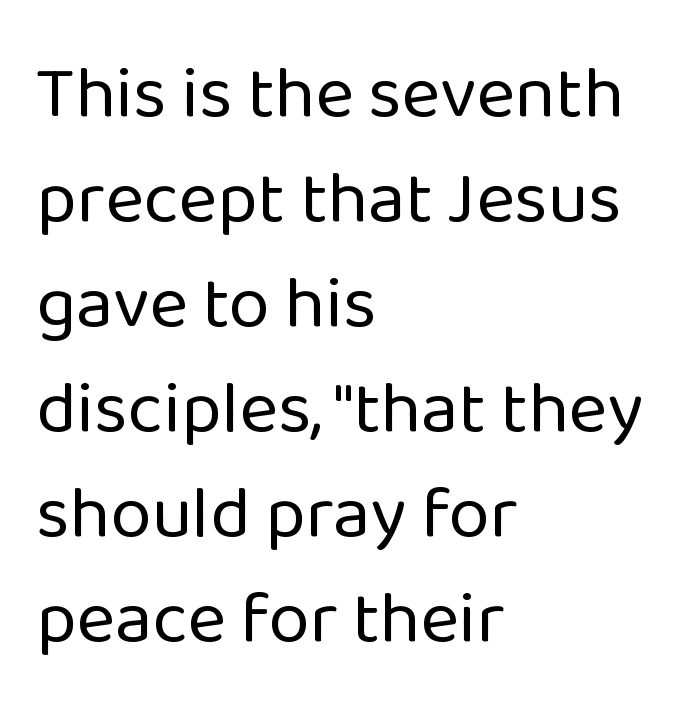
{"serif": "no", "italic": "no", "bold": "no", "weight": "regular", "width": "normal", "stroke_contrast": "low", "x_height": "medium", "monospaced": "no", "underline": "no", "align": "left", "line_spacing": "normal", "line_spacing_ratio": 1.42, "letter_spacing": "normal", "letter_spacing_em": 0.0, "glyph_px": 74}
